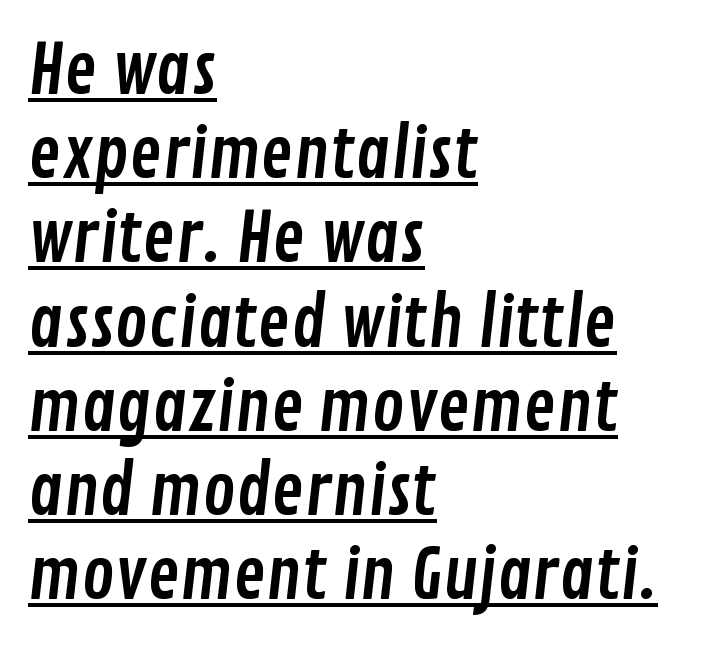
The image shows 69 px condensed sans-serif type; set left-aligned, line spacing 1.22x, normal letter spacing, underlined; low stroke contrast and a medium x-height.
